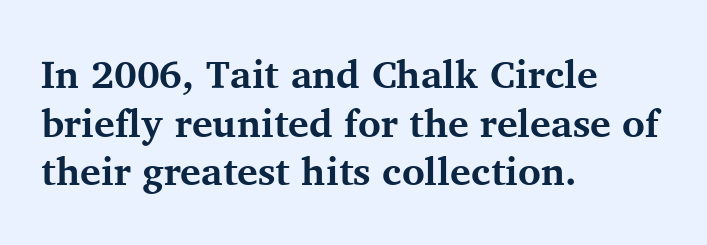
{"serif": "yes", "italic": "no", "bold": "yes", "weight": "bold", "width": "normal", "stroke_contrast": "medium", "x_height": "medium", "monospaced": "no", "underline": "no", "align": "left", "line_spacing": "normal", "line_spacing_ratio": 1.25, "letter_spacing": "normal", "letter_spacing_em": 0.0, "glyph_px": 39}
